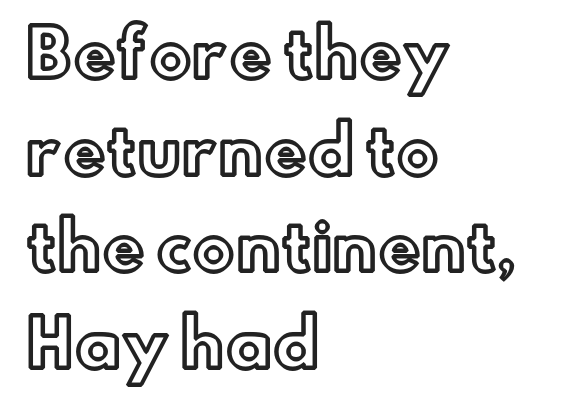
Words appear dense and cohesive because spacing is normal. You could not count columns in this text — the font is proportionally spaced. The paragraph has a hard left edge and a soft right edge. The lettering holds an erect, upright posture throughout.
